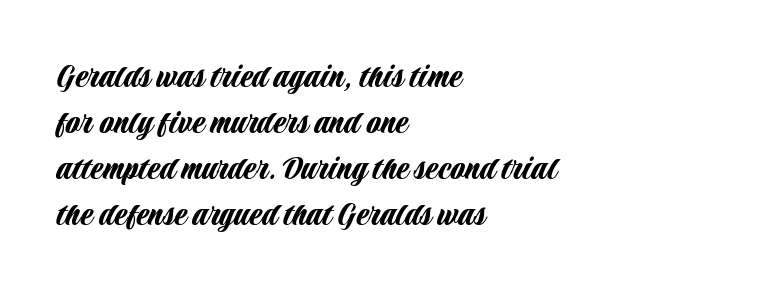
{"serif": "no", "width": "condensed", "stroke_contrast": "low", "x_height": "large", "monospaced": "no", "underline": "no", "align": "left", "line_spacing_ratio": 1.24, "letter_spacing": "normal", "letter_spacing_em": 0.0, "glyph_px": 37}
